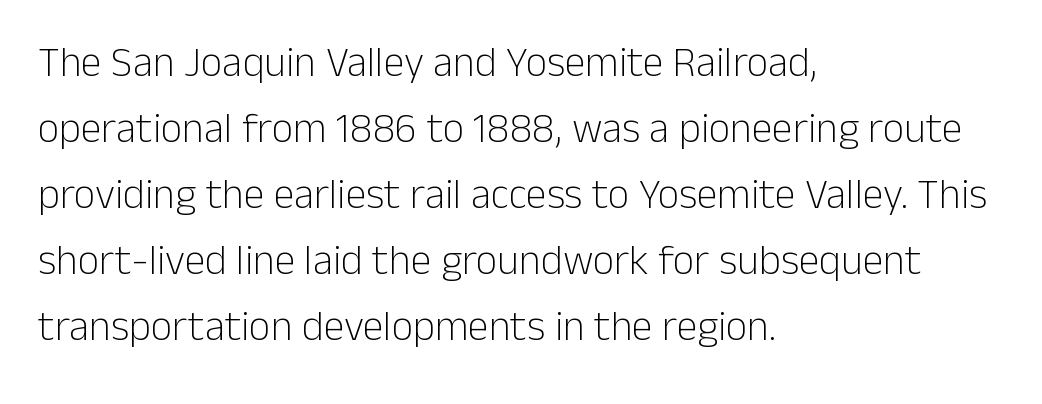
Q: Is the text bold? A: No.
Q: Is the text italic (slanted)? A: No, it is upright.
Q: Is the typeface a serif or a sans-serif typeface? A: Sans-serif.
Q: Is the text underlined? A: No.
Q: How is the paragraph aligned? A: Left-aligned.
Q: Is the spacing between letters normal or unusually wide? A: Normal.
Q: Is the spacing between lines tight, normal or loose? A: Normal.
Q: Width (condensed, normal, or wide)? A: Normal.
Q: Stroke contrast? A: Low.
Q: x-height? A: Medium.
Q: Monospaced? A: No.
